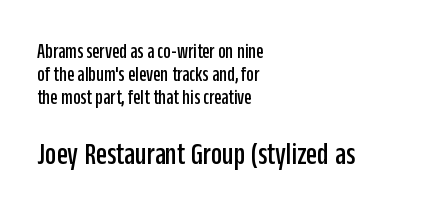
The image shows 32 px condensed sans-serif type, upright; set left-aligned, tight line spacing (1.1x), normal letter spacing, not underlined; the second (bottom) block is 1.52x larger; low stroke contrast and a large x-height.
